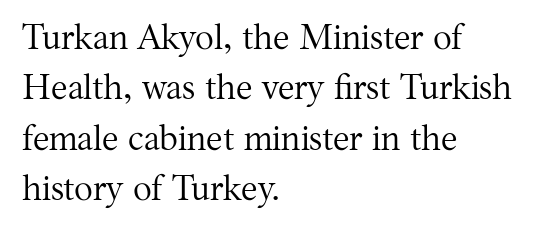
Q: Is the text bold? A: No.
Q: Is the text italic (slanted)? A: No, it is upright.
Q: Is the typeface a serif or a sans-serif typeface? A: Serif.
Q: Is the text underlined? A: No.
Q: How is the paragraph aligned? A: Left-aligned.
Q: Is the spacing between letters normal or unusually wide? A: Normal.
Q: Is the spacing between lines tight, normal or loose? A: Normal.
Q: Width (condensed, normal, or wide)? A: Normal.
Q: Stroke contrast? A: Medium.
Q: x-height? A: Medium.
Q: Monospaced? A: No.
